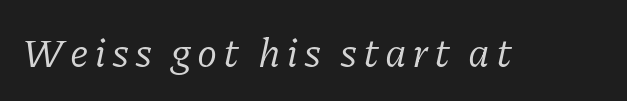
{"serif": "yes", "italic": "yes", "lean": "right", "slant_degrees": 11, "bold": "no", "weight": "regular", "width": "normal", "stroke_contrast": "low", "x_height": "medium", "monospaced": "no", "underline": "no", "glyph_px": 41}
